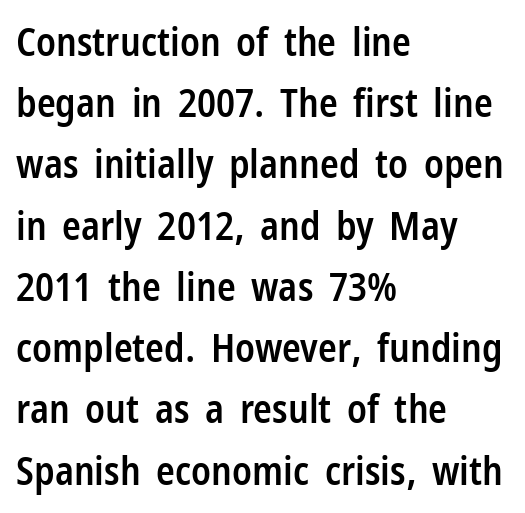
{"serif": "no", "italic": "no", "bold": "semi", "weight": "semibold", "width": "condensed", "stroke_contrast": "low", "x_height": "medium", "monospaced": "no", "underline": "no", "align": "left", "line_spacing": "normal", "line_spacing_ratio": 1.57, "letter_spacing": "normal", "letter_spacing_em": 0.0, "glyph_px": 39}
